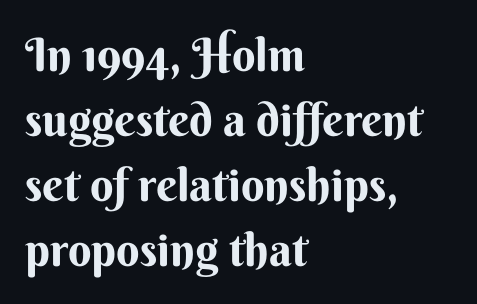
{"serif": "no", "italic": "no", "bold": "yes", "weight": "bold", "width": "normal", "stroke_contrast": "medium", "x_height": "small", "monospaced": "no", "underline": "no", "align": "left", "line_spacing": "normal", "line_spacing_ratio": 1.41, "letter_spacing": "normal", "letter_spacing_em": 0.0, "glyph_px": 46}
